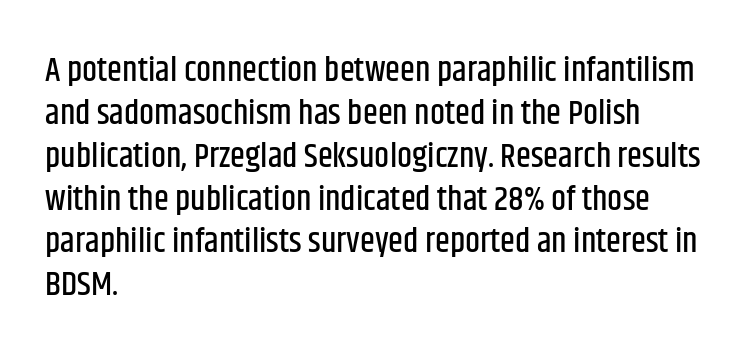
{"serif": "no", "italic": "no", "width": "condensed", "stroke_contrast": "low", "x_height": "large", "monospaced": "no", "underline": "no", "align": "left", "line_spacing": "normal", "line_spacing_ratio": 1.26, "letter_spacing": "normal", "letter_spacing_em": 0.0, "glyph_px": 34}
